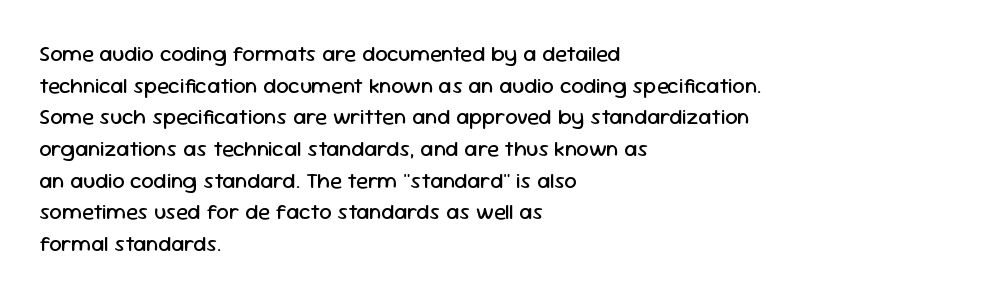
Q: Is the text bold? A: No.
Q: Is the text italic (slanted)? A: No, it is upright.
Q: Is the text underlined? A: No.
Q: How is the paragraph aligned? A: Left-aligned.
Q: Is the spacing between letters normal or unusually wide? A: Normal.
Q: Is the spacing between lines tight, normal or loose? A: Normal.
